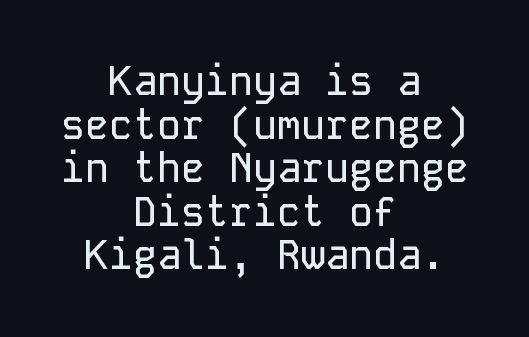
{"serif": "no", "italic": "no", "width": "normal", "stroke_contrast": "low", "x_height": "medium", "monospaced": "yes", "underline": "no", "align": "center", "line_spacing": "tight", "line_spacing_ratio": 1.09, "letter_spacing": "normal", "letter_spacing_em": 0.0, "glyph_px": 40}
